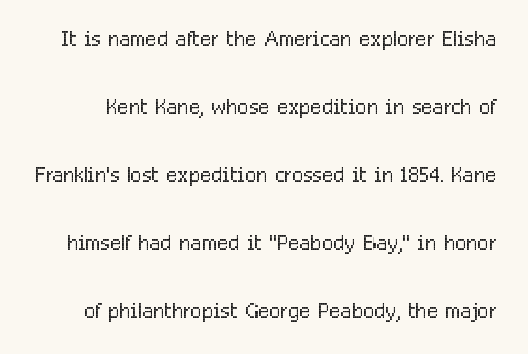
The image shows 30 px light, condensed sans-serif type, upright; set loose line spacing (2.27x), normal letter spacing, not underlined; low stroke contrast and a medium x-height.
